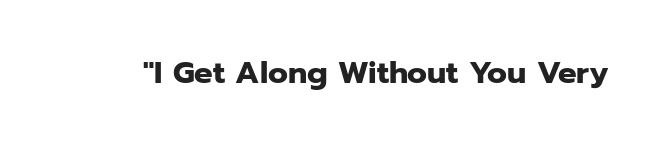
Q: Is the text bold? A: Yes.
Q: Is the text italic (slanted)? A: No, it is upright.
Q: Is the typeface a serif or a sans-serif typeface? A: Sans-serif.
Q: Is the text underlined? A: No.
Q: Is the spacing between letters normal or unusually wide? A: Normal.
Q: Width (condensed, normal, or wide)? A: Normal.
Q: Stroke contrast? A: Low.
Q: x-height? A: Medium.
Q: Monospaced? A: No.
